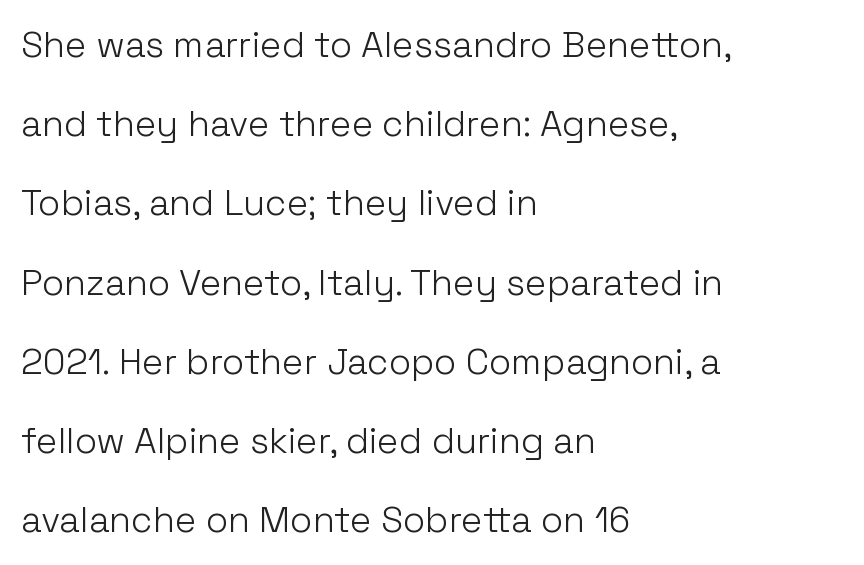
Q: Is the text bold? A: No.
Q: Is the text italic (slanted)? A: No, it is upright.
Q: Is the typeface a serif or a sans-serif typeface? A: Sans-serif.
Q: Is the text underlined? A: No.
Q: How is the paragraph aligned? A: Left-aligned.
Q: Is the spacing between letters normal or unusually wide? A: Normal.
Q: Is the spacing between lines tight, normal or loose? A: Loose.
Q: Width (condensed, normal, or wide)? A: Normal.
Q: Stroke contrast? A: Low.
Q: x-height? A: Medium.
Q: Monospaced? A: No.
